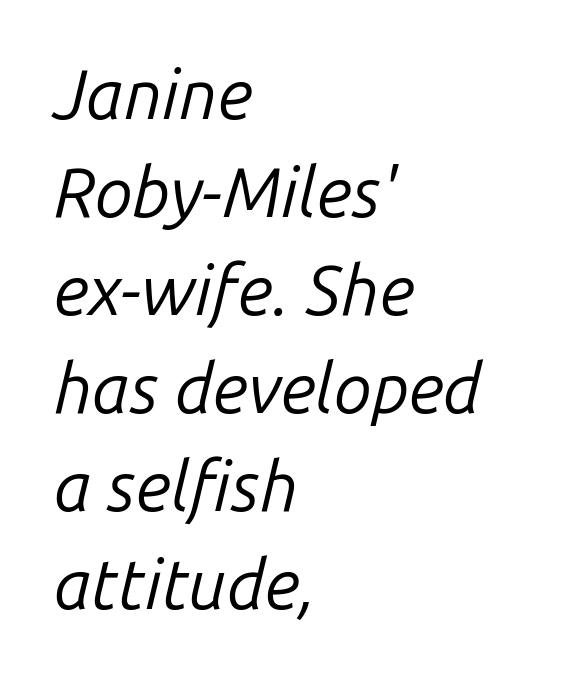
The image shows 69 px regular-weight type, italic (leaning right); set left-aligned, normal line spacing (1.42x), normal letter spacing, not underlined; low stroke contrast and a medium x-height.
